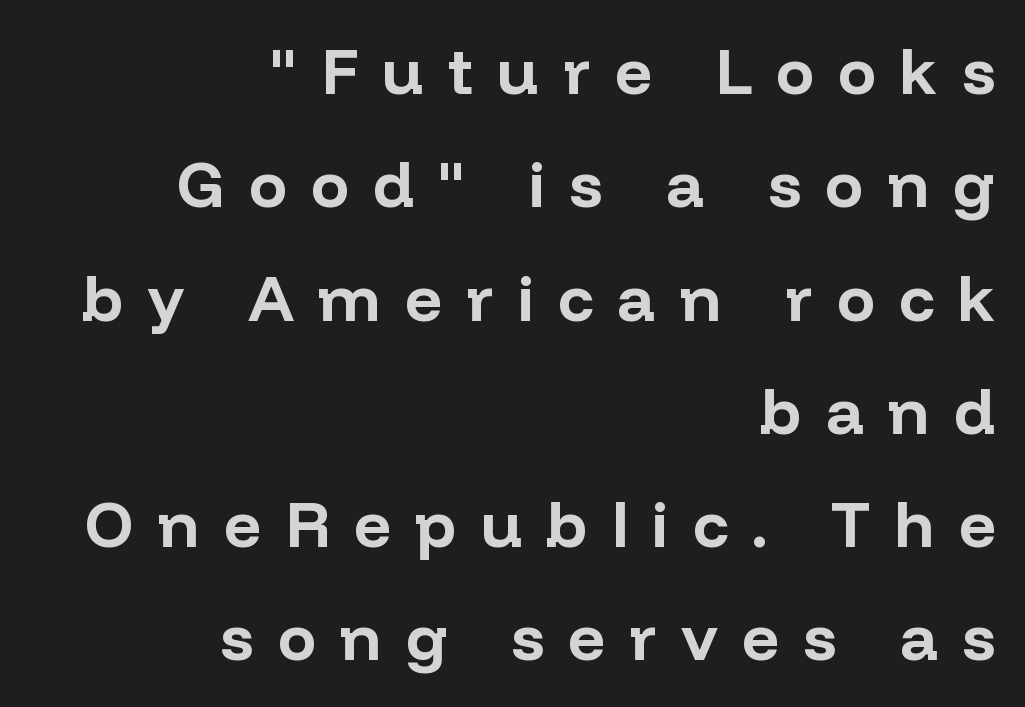
{"serif": "no", "italic": "no", "bold": "yes", "weight": "bold", "width": "normal", "stroke_contrast": "low", "x_height": "medium", "monospaced": "no", "underline": "no", "align": "right", "line_spacing_ratio": 1.77, "letter_spacing": "wide", "letter_spacing_em": 0.38, "glyph_px": 64}
